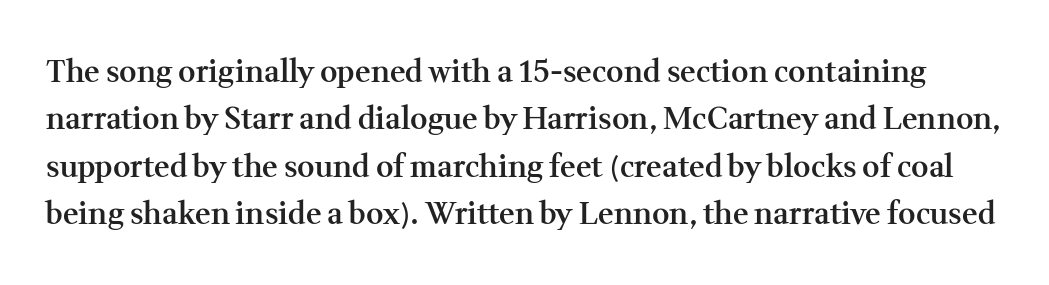
{"serif": "yes", "italic": "no", "bold": "semi", "weight": "semibold", "width": "normal", "stroke_contrast": "medium", "x_height": "medium", "monospaced": "no", "underline": "no", "line_spacing": "normal", "line_spacing_ratio": 1.58, "letter_spacing": "normal", "letter_spacing_em": 0.0, "glyph_px": 30}
